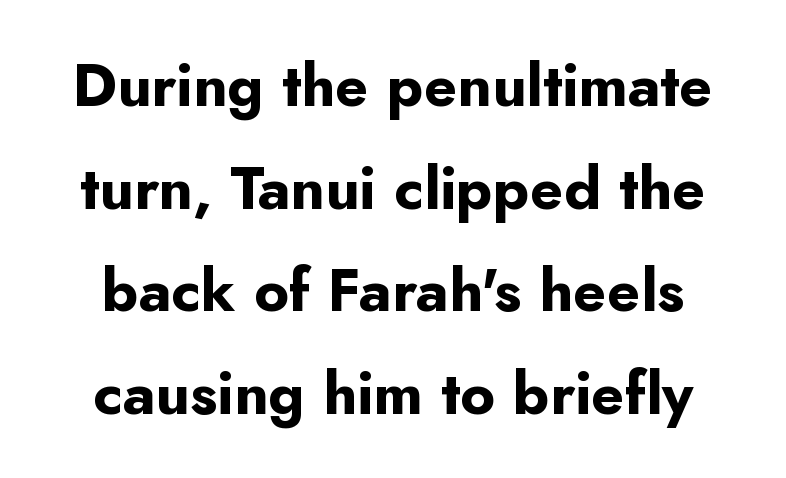
{"serif": "no", "italic": "no", "bold": "yes", "weight": "bold", "width": "normal", "stroke_contrast": "low", "x_height": "small", "monospaced": "no", "underline": "no", "line_spacing_ratio": 1.71, "letter_spacing": "normal", "letter_spacing_em": 0.0, "glyph_px": 60}
